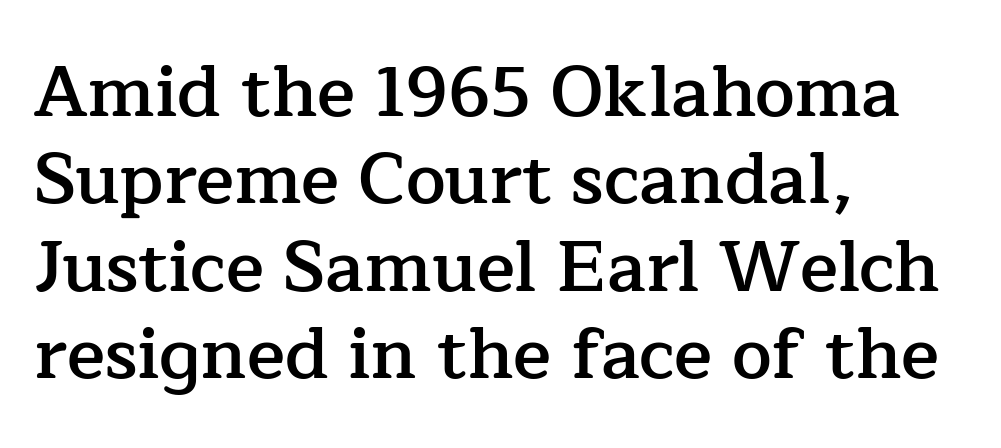
The image shows 71 px semibold serif type, upright; set left-aligned, line spacing 1.23x, normal letter spacing, not underlined; low stroke contrast and a medium x-height.
